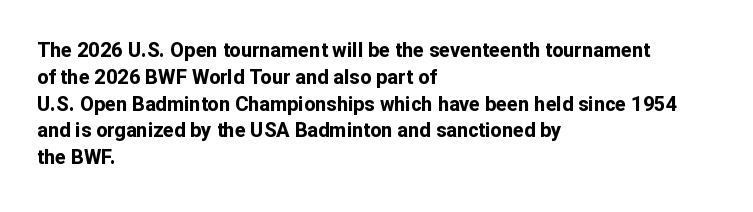
{"italic": "no", "bold": "yes", "underline": "no", "align": "left", "line_spacing": "normal", "line_spacing_ratio": 1.34, "letter_spacing": "normal", "letter_spacing_em": 0.0, "glyph_px": 20}
